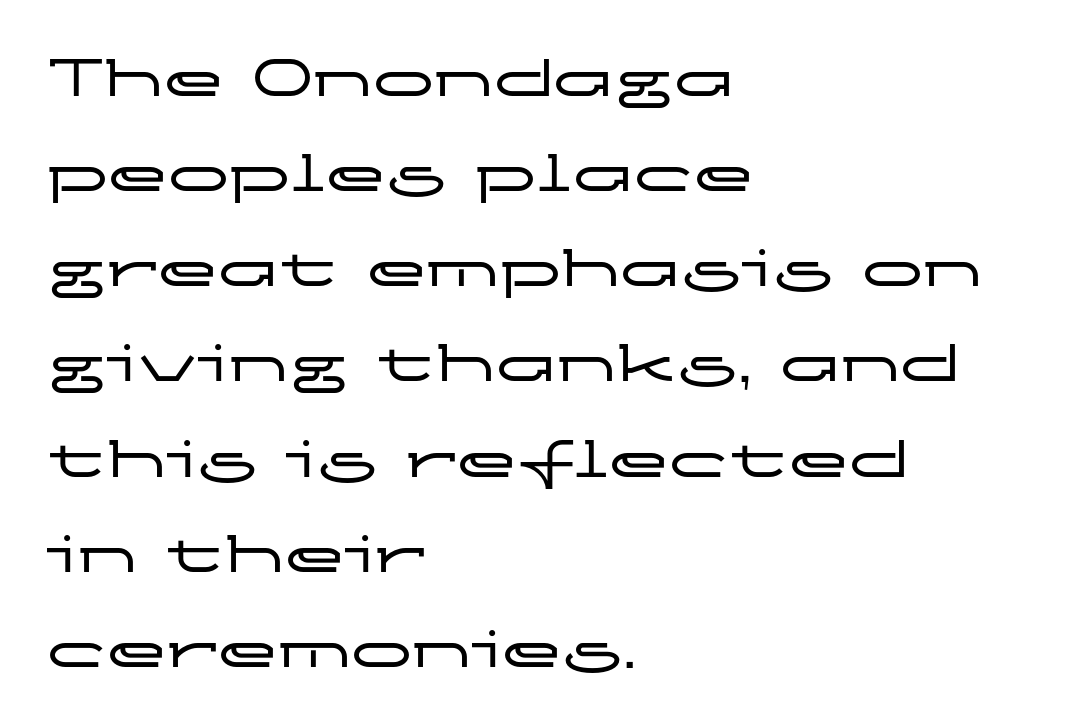
The image shows 61 px wide sans-serif type, upright; set left-aligned, normal line spacing (1.56x), normal letter spacing, not underlined; low stroke contrast and a medium x-height.
